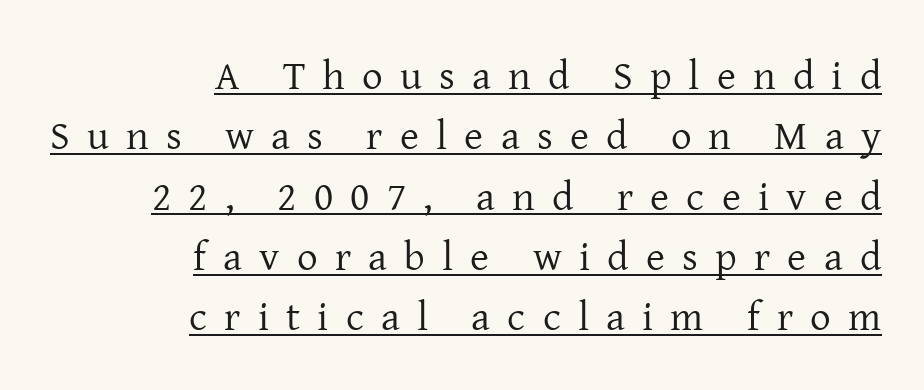
{"serif": "yes", "italic": "no", "bold": "no", "weight": "regular", "width": "normal", "stroke_contrast": "low", "x_height": "medium", "monospaced": "no", "underline": "yes", "align": "right", "line_spacing": "normal", "line_spacing_ratio": 1.47, "letter_spacing": "wide", "letter_spacing_em": 0.42, "glyph_px": 41}
